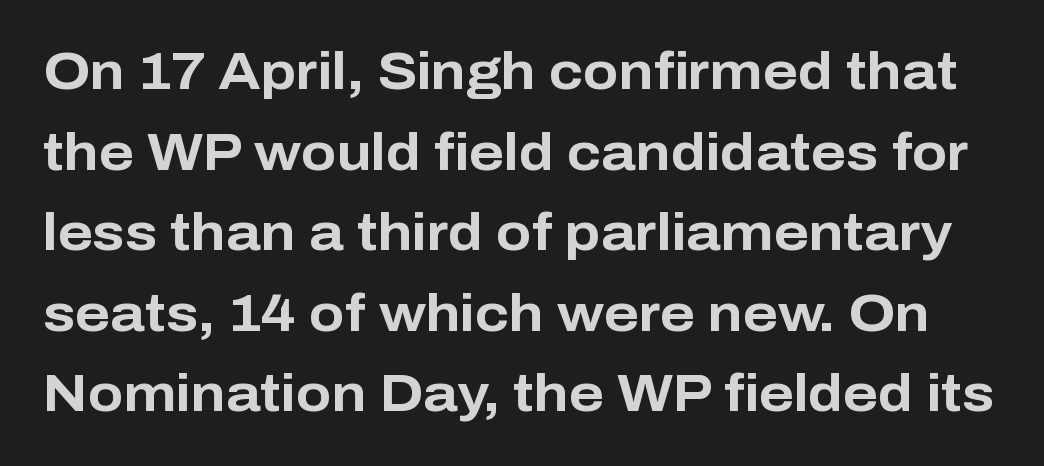
{"serif": "no", "italic": "no", "bold": "yes", "weight": "bold", "width": "normal", "stroke_contrast": "low", "x_height": "medium", "monospaced": "no", "underline": "no", "line_spacing": "normal", "line_spacing_ratio": 1.55, "letter_spacing": "normal", "letter_spacing_em": 0.0, "glyph_px": 52}
